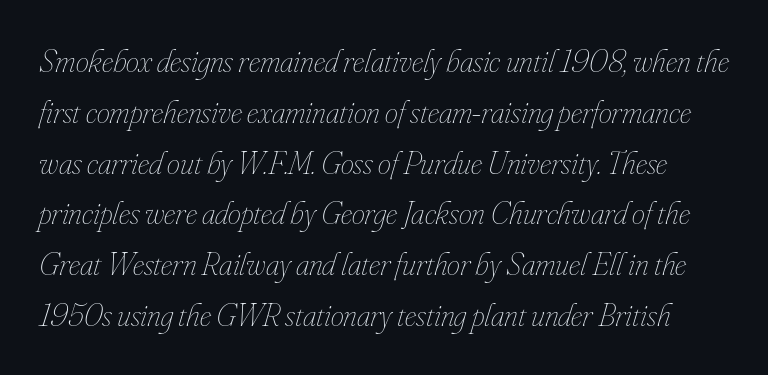
The image shows 33 px thin, condensed type, italic (leaning right); set normal line spacing (1.54x), normal letter spacing, not underlined; low stroke contrast and a small x-height.
